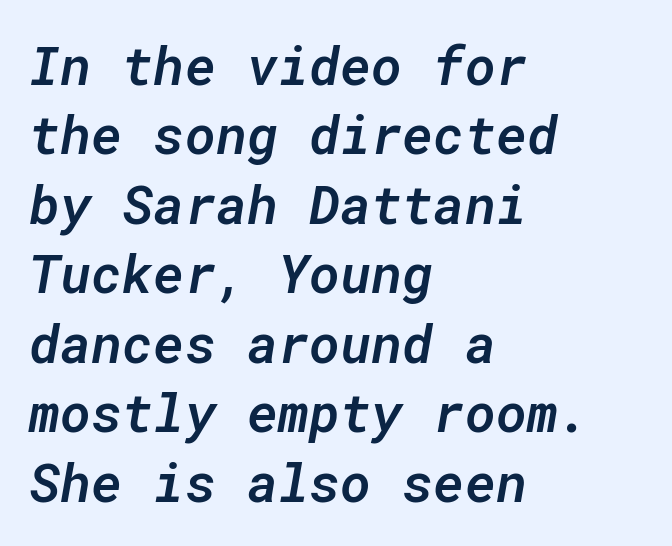
Q: Is the text bold? A: Semi-bold.
Q: Is the text italic (slanted)? A: Yes, it leans right by about 10 degrees.
Q: Is the text underlined? A: No.
Q: How is the paragraph aligned? A: Left-aligned.
Q: Is the spacing between letters normal or unusually wide? A: Normal.
Q: Is the spacing between lines tight, normal or loose? A: Normal.
Q: Width (condensed, normal, or wide)? A: Normal.
Q: Stroke contrast? A: Low.
Q: x-height? A: Medium.
Q: Monospaced? A: Yes.
